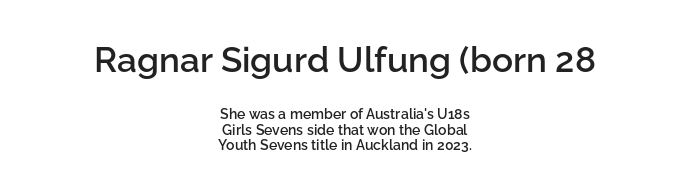
The image shows 35 px semibold sans-serif type, upright; set centered, tight line spacing (1.1x), normal letter spacing, not underlined; the first (top) block is 2.5x larger; low stroke contrast and a medium x-height.
